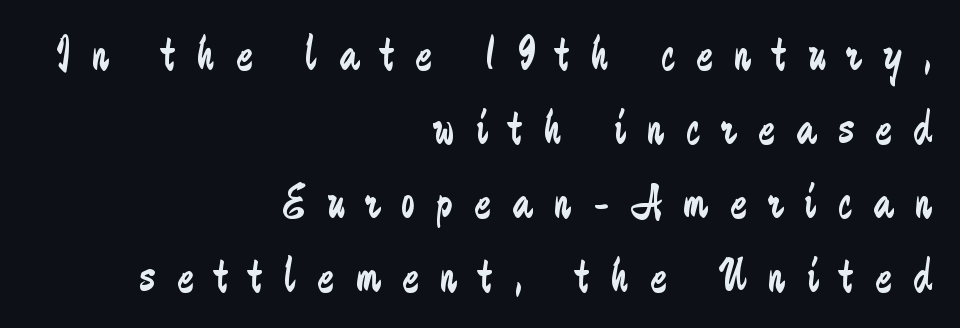
{"serif": "no", "bold": "no", "weight": "regular", "width": "condensed", "stroke_contrast": "low", "x_height": "medium", "monospaced": "no", "underline": "no", "align": "right", "line_spacing": "normal", "line_spacing_ratio": 1.51, "letter_spacing": "wide", "letter_spacing_em": 0.44, "glyph_px": 49}
